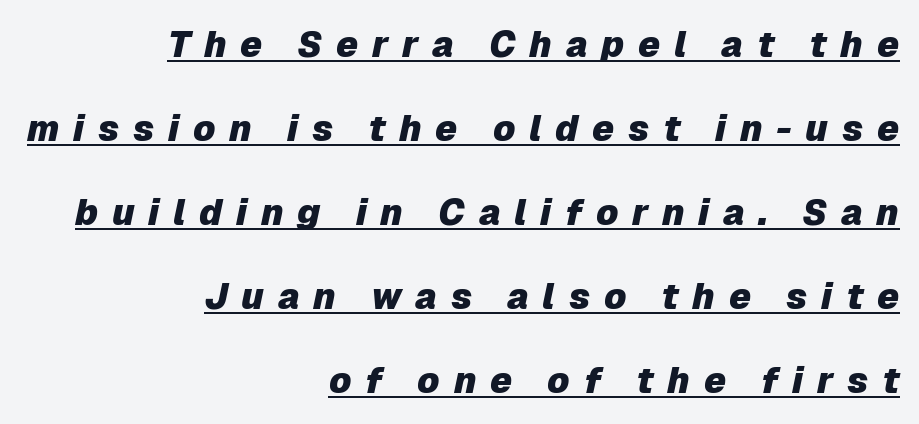
Q: Is the text bold? A: Yes.
Q: Is the text italic (slanted)? A: Yes, it leans right by about 12 degrees.
Q: Is the text underlined? A: Yes.
Q: How is the paragraph aligned? A: Right-aligned.
Q: Is the spacing between letters normal or unusually wide? A: Unusually wide.
Q: Is the spacing between lines tight, normal or loose? A: Loose.
Q: Width (condensed, normal, or wide)? A: Normal.
Q: Stroke contrast? A: Low.
Q: x-height? A: Medium.
Q: Monospaced? A: No.
